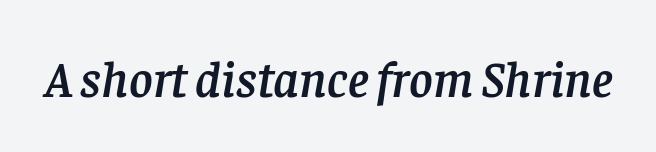
The image shows 51 px serif type, italic (leaning right); set normal letter spacing, not underlined; low stroke contrast and a large x-height.
